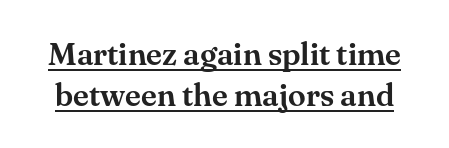
Tracking value appears to be zero — textbook default spacing. The face used here is proportionally spaced, like ordinary book or web type. The lines sit at an ordinary, default distance from one another. A typographer would call this underscored text. Yep, those are serifs on the letters. Nope, not italic — everything's standing straight.
